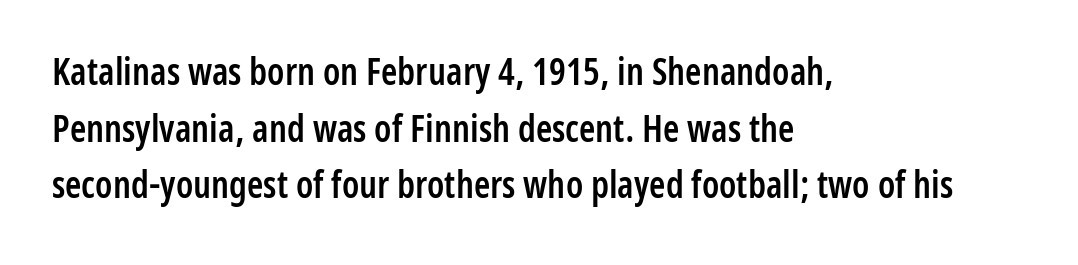
{"serif": "no", "italic": "no", "bold": "semi", "weight": "semibold", "width": "condensed", "stroke_contrast": "low", "x_height": "medium", "monospaced": "no", "underline": "no", "align": "left", "line_spacing": "normal", "line_spacing_ratio": 1.53, "letter_spacing": "normal", "letter_spacing_em": 0.0, "glyph_px": 37}
